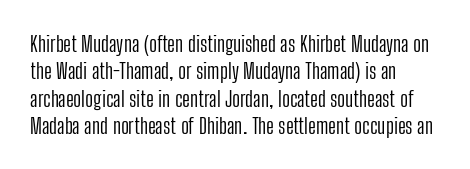
The image shows 22 px text type, upright; set left-aligned, line spacing 1.24x, normal letter spacing, not underlined.
